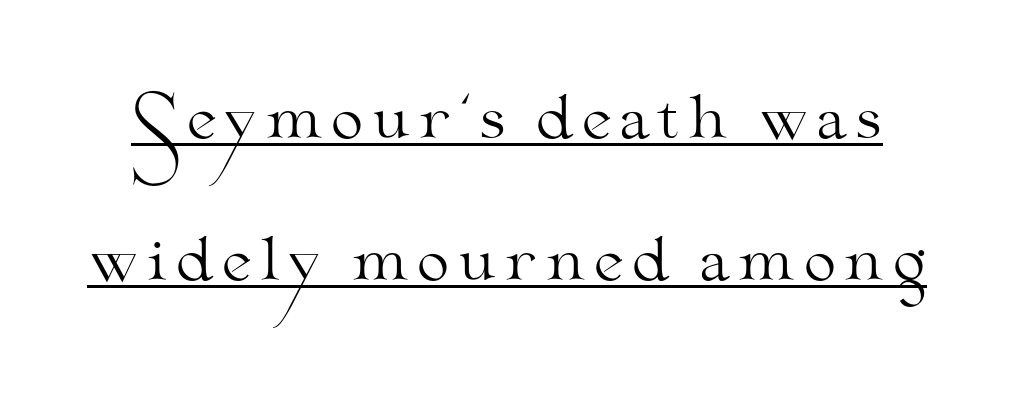
The image shows 59 px light, wide serif type, upright; set loose line spacing (2.41x), underlined; medium stroke contrast and a small x-height.
